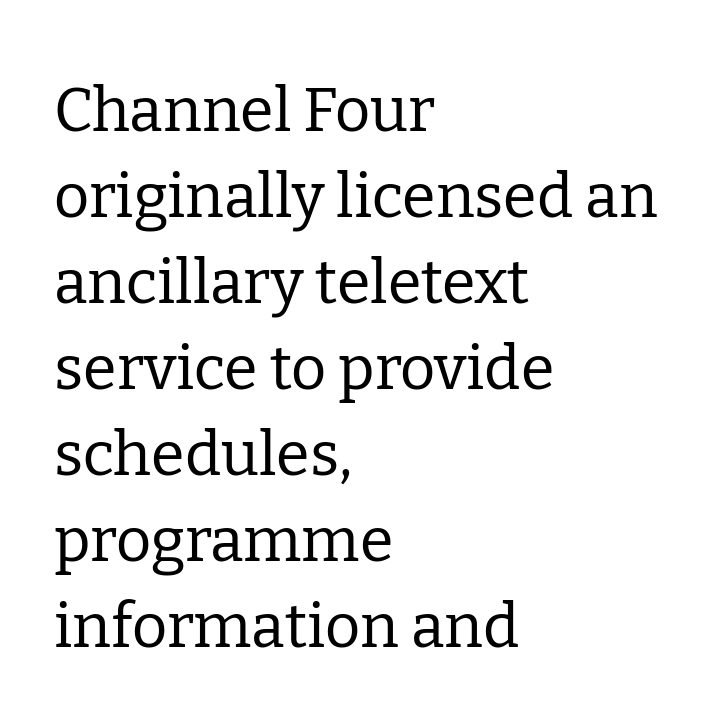
The image shows 61 px regular-weight serif type, upright; set left-aligned, normal line spacing (1.41x), normal letter spacing, not underlined; low stroke contrast and a medium x-height.
